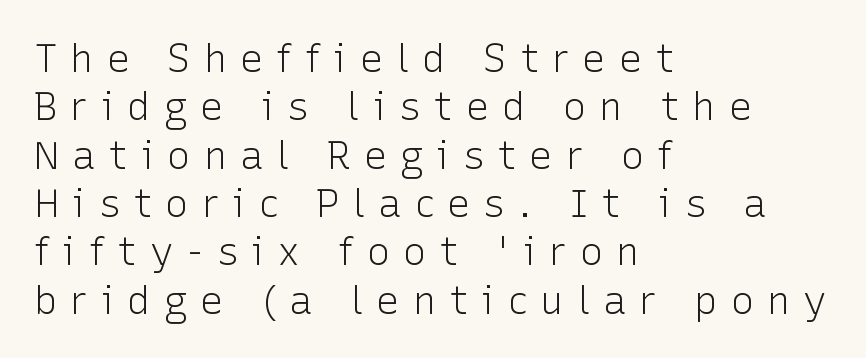
Is the block centered? No — it sits flush against the left margin. The typesetting does not lean heavy: it is not bold. Each letter keeps its own natural width here, so spacing adapts to shape. The face used here is rendered with a markedly widened letterfit. Every stem runs plumb, perpendicular to the baseline.
